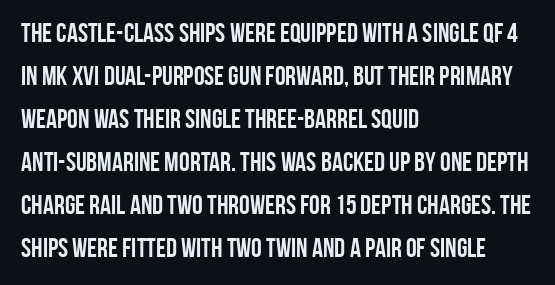
Q: Is the text bold? A: Yes.
Q: Is the text italic (slanted)? A: No, it is upright.
Q: Is the text underlined? A: No.
Q: How is the paragraph aligned? A: Left-aligned.
Q: Is the spacing between letters normal or unusually wide? A: Normal.
Q: Is the spacing between lines tight, normal or loose? A: Normal.
